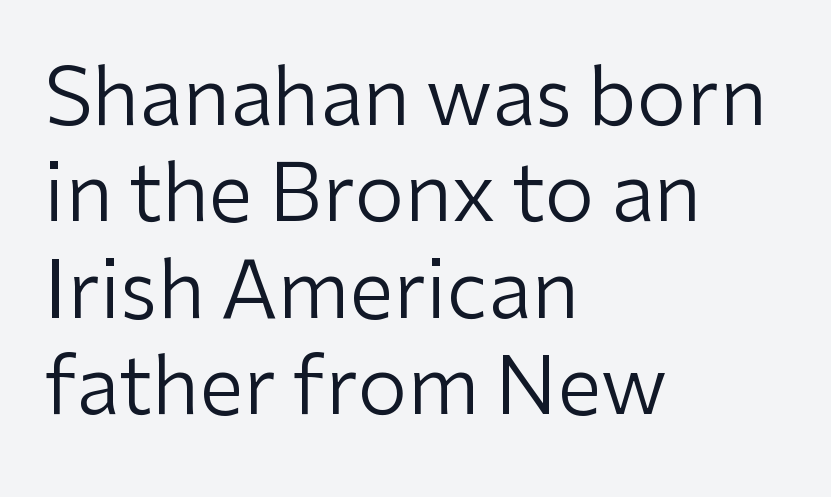
{"serif": "no", "italic": "no", "bold": "no", "weight": "regular", "width": "normal", "stroke_contrast": "low", "x_height": "medium", "monospaced": "no", "underline": "no", "align": "left", "line_spacing_ratio": 1.22, "letter_spacing": "normal", "letter_spacing_em": 0.0, "glyph_px": 79}
